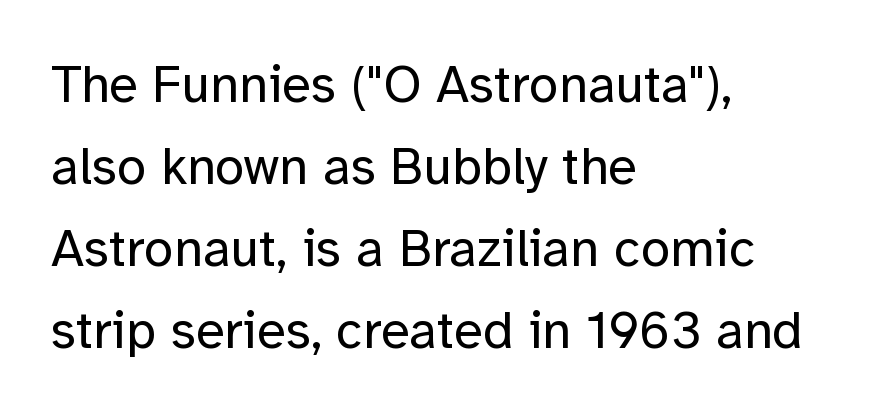
{"serif": "no", "italic": "no", "bold": "no", "weight": "regular", "width": "normal", "stroke_contrast": "low", "x_height": "medium", "monospaced": "no", "underline": "no", "align": "left", "line_spacing": "normal", "line_spacing_ratio": 1.55, "letter_spacing": "normal", "letter_spacing_em": 0.0, "glyph_px": 53}
